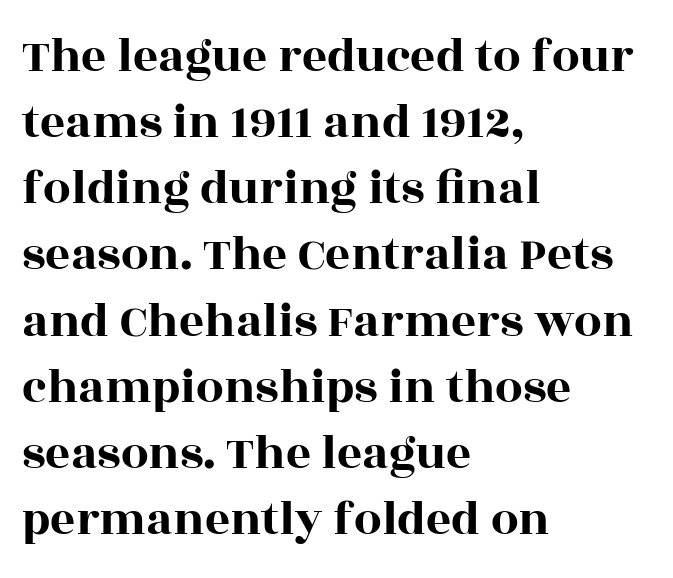
Beneath every word, the page is bare. The gaps between neighbouring characters are ordinary and unremarkable. Notice how the passage keeps a crisp vertical edge on the left only. What kind of face is this? One with serifs. A normal amount of white space separates one row of letters from the next.
